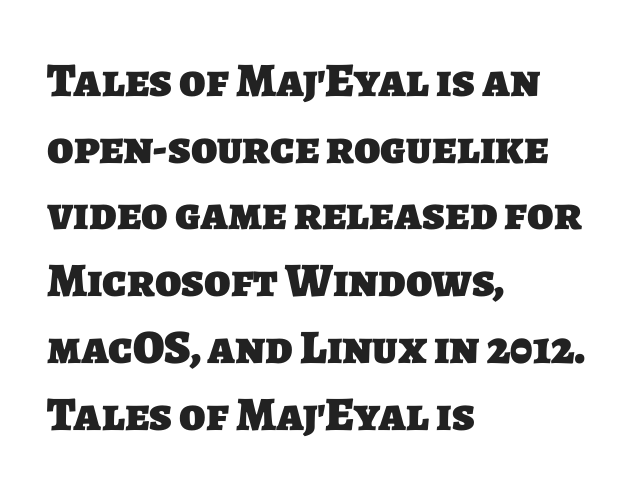
Q: Is the text bold? A: Yes.
Q: Is the typeface a serif or a sans-serif typeface? A: Sans-serif.
Q: Is the text underlined? A: No.
Q: How is the paragraph aligned? A: Left-aligned.
Q: Is the spacing between letters normal or unusually wide? A: Normal.
Q: Is the spacing between lines tight, normal or loose? A: Normal.
Q: Width (condensed, normal, or wide)? A: Normal.
Q: Stroke contrast? A: Low.
Q: x-height? A: Large.
Q: Monospaced? A: No.
